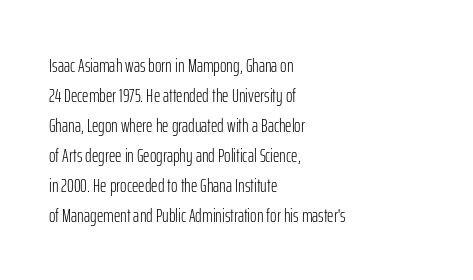
Q: Is the text bold? A: No.
Q: Is the text italic (slanted)? A: No, it is upright.
Q: Is the text underlined? A: No.
Q: How is the paragraph aligned? A: Left-aligned.
Q: Is the spacing between letters normal or unusually wide? A: Normal.
Q: Is the spacing between lines tight, normal or loose? A: Normal.
